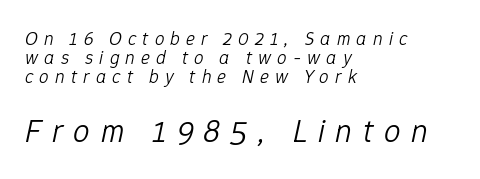
Q: Is the text bold? A: No.
Q: Is the text italic (slanted)? A: Yes, it leans right by about 12 degrees.
Q: Is the text underlined? A: No.
Q: How is the paragraph aligned? A: Left-aligned.
Q: Is the spacing between letters normal or unusually wide? A: Unusually wide.
Q: Is the spacing between lines tight, normal or loose? A: Tight.
Q: Which block of text is set in a larger size, the first (top) or the second (bottom)? A: The second (bottom) one.
Q: Width (condensed, normal, or wide)? A: Normal.
Q: Stroke contrast? A: Low.
Q: x-height? A: Medium.
Q: Monospaced? A: No.
